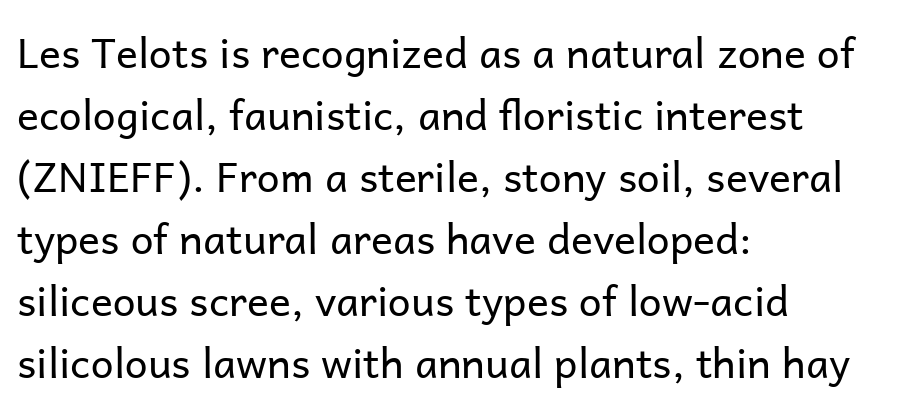
Q: Is the text bold? A: No.
Q: Is the text italic (slanted)? A: No, it is upright.
Q: Is the typeface a serif or a sans-serif typeface? A: Sans-serif.
Q: Is the text underlined? A: No.
Q: How is the paragraph aligned? A: Left-aligned.
Q: Is the spacing between letters normal or unusually wide? A: Normal.
Q: Is the spacing between lines tight, normal or loose? A: Normal.
Q: Width (condensed, normal, or wide)? A: Normal.
Q: Stroke contrast? A: Low.
Q: x-height? A: Medium.
Q: Monospaced? A: No.
